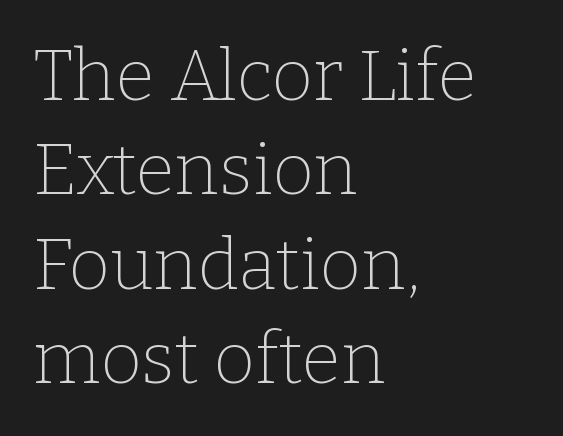
Is this a heavy cut? Hardly; it is regular or lighter. The passage shown is typed in a proportional face where columns would drift. Each word holds together tightly as a unit, with standard inter-letter gaps. Check under the words: just untouched page.
